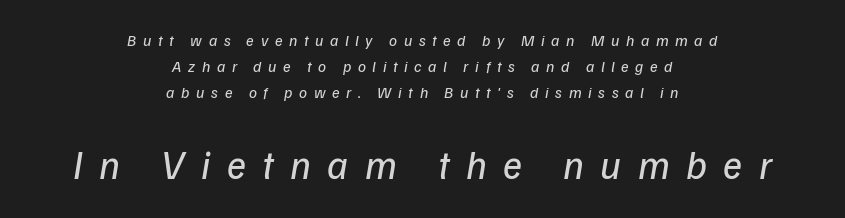
Q: Is the text bold? A: No.
Q: Is the typeface a serif or a sans-serif typeface? A: Sans-serif.
Q: Is the text underlined? A: No.
Q: How is the paragraph aligned? A: Centered.
Q: Is the spacing between letters normal or unusually wide? A: Unusually wide.
Q: Is the spacing between lines tight, normal or loose? A: Normal.
Q: Which block of text is set in a larger size, the first (top) or the second (bottom)? A: The second (bottom) one.
Q: Width (condensed, normal, or wide)? A: Normal.
Q: Stroke contrast? A: Low.
Q: x-height? A: Medium.
Q: Monospaced? A: No.
